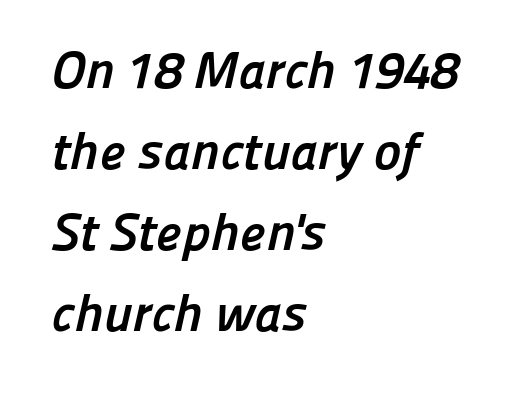
{"serif": "no", "bold": "yes", "weight": "semibold", "width": "normal", "stroke_contrast": "low", "x_height": "medium", "monospaced": "no", "underline": "no", "align": "left", "line_spacing": "normal", "line_spacing_ratio": 1.56, "letter_spacing": "normal", "letter_spacing_em": 0.0, "glyph_px": 52}
